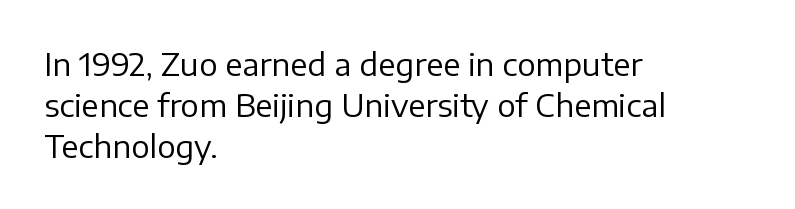
Q: Is the text bold? A: No.
Q: Is the text italic (slanted)? A: No, it is upright.
Q: Is the typeface a serif or a sans-serif typeface? A: Sans-serif.
Q: Is the text underlined? A: No.
Q: How is the paragraph aligned? A: Left-aligned.
Q: Is the spacing between letters normal or unusually wide? A: Normal.
Q: Is the spacing between lines tight, normal or loose? A: Normal.
Q: Width (condensed, normal, or wide)? A: Normal.
Q: Stroke contrast? A: Low.
Q: x-height? A: Medium.
Q: Monospaced? A: No.
